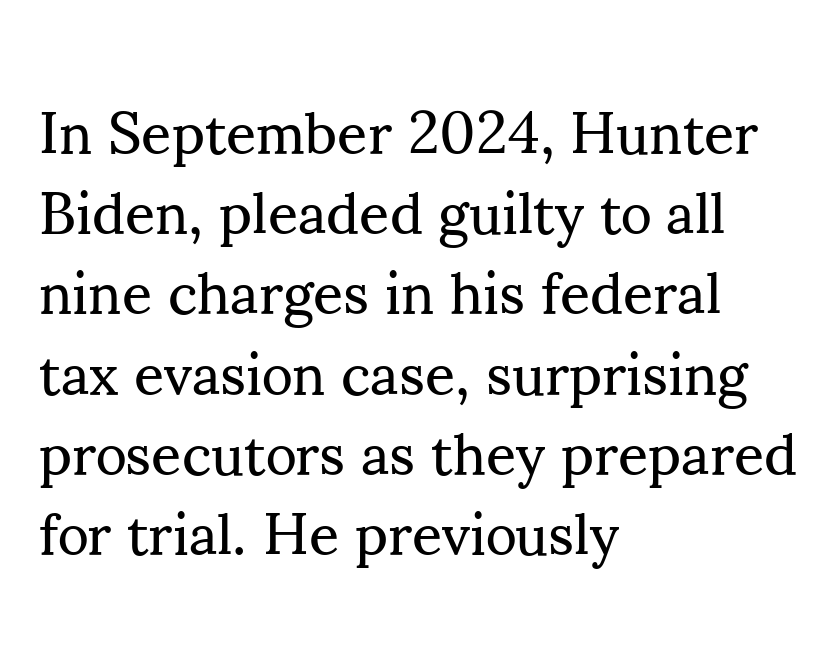
The image shows 59 px regular-weight serif type, upright; set left-aligned, normal line spacing (1.36x), normal letter spacing, not underlined; medium stroke contrast and a small x-height.
